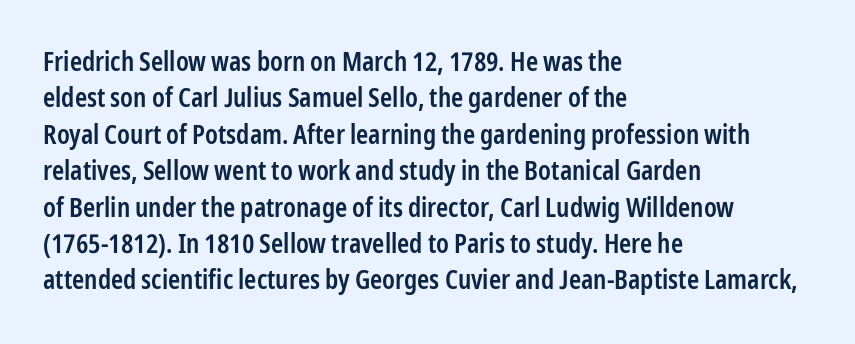
The image shows 26 px text type, upright; set left-aligned, normal line spacing (1.4x), normal letter spacing, not underlined.
